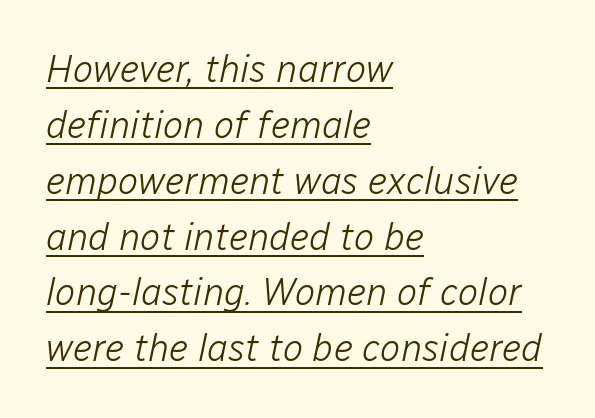
The face used here is proportionally spaced, like ordinary book or web type. The words here are underlined. Regarding leading, the lines here are spaced in the standard way. These lines are set flush left with a ragged right edge. The letters are slanted; this is an italic face.
